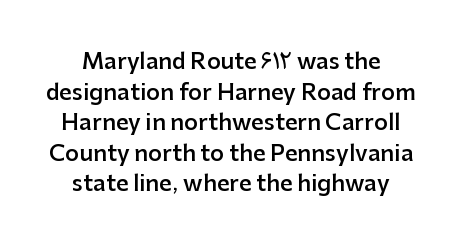
Q: Is the text bold? A: Semi-bold.
Q: Is the text italic (slanted)? A: No, it is upright.
Q: Is the text underlined? A: No.
Q: Is the spacing between letters normal or unusually wide? A: Normal.
Q: Is the spacing between lines tight, normal or loose? A: Normal.
